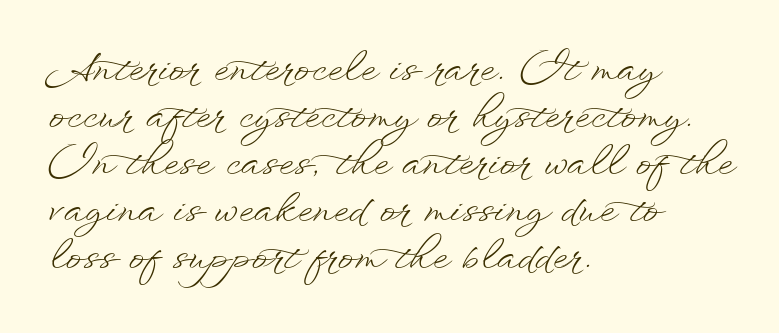
The image shows 38 px light, wide type; set left-aligned, line spacing 1.24x, normal letter spacing, not underlined; low stroke contrast and a small x-height.
